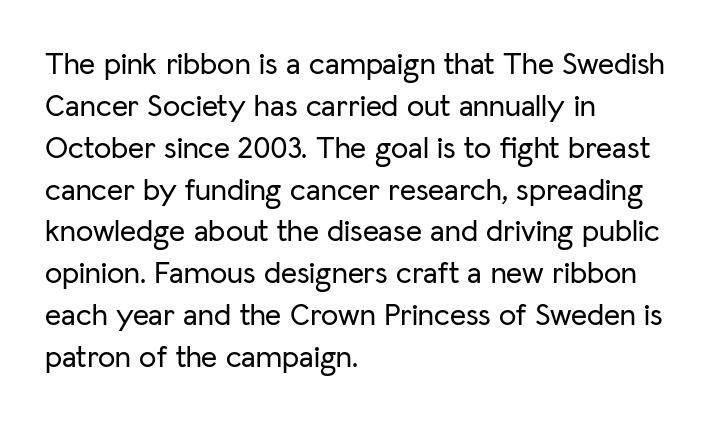
Each line starts at the same left margin while the right side varies. A typesetter would call this proportional, since set widths differ per character. Notice how descenders clear the ascenders below comfortably — that's standard leading. Descenders are the only things crossing below the line.
